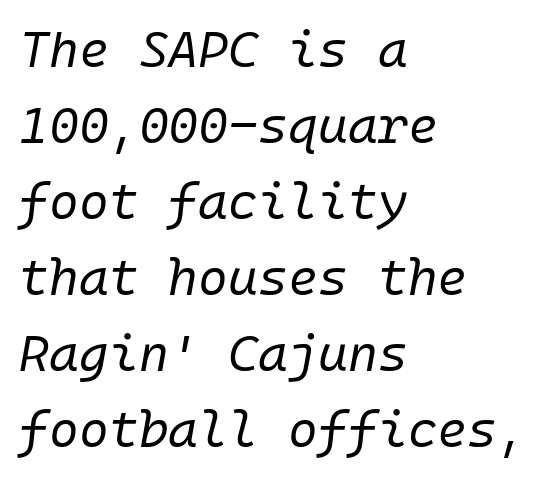
Q: Is the text bold? A: No.
Q: Is the text italic (slanted)? A: Yes, it leans right by about 10 degrees.
Q: Is the text underlined? A: No.
Q: How is the paragraph aligned? A: Left-aligned.
Q: Is the spacing between letters normal or unusually wide? A: Normal.
Q: Is the spacing between lines tight, normal or loose? A: Normal.
Q: Width (condensed, normal, or wide)? A: Normal.
Q: Stroke contrast? A: Low.
Q: x-height? A: Medium.
